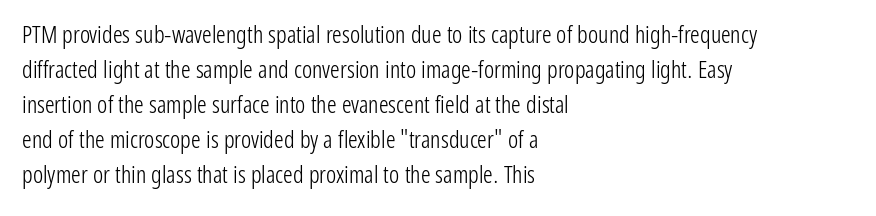
The image shows 24 px text type, upright; set left-aligned, normal line spacing (1.46x), normal letter spacing, not underlined.
